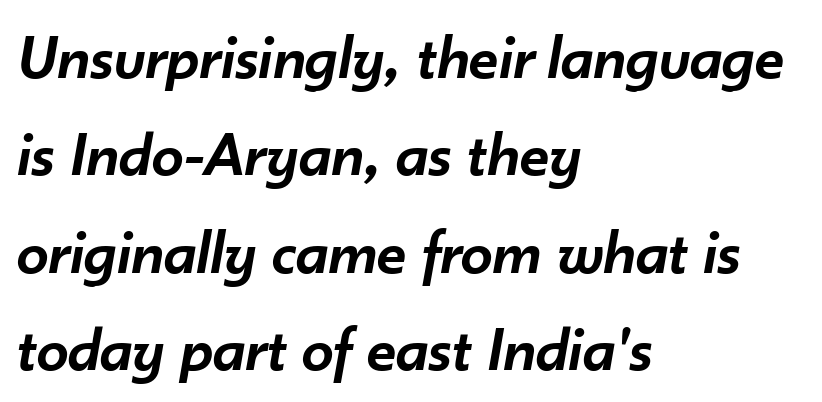
The image shows 64 px semibold type, italic (leaning right); set left-aligned, normal line spacing (1.52x), normal letter spacing, not underlined; low stroke contrast and a small x-height.
